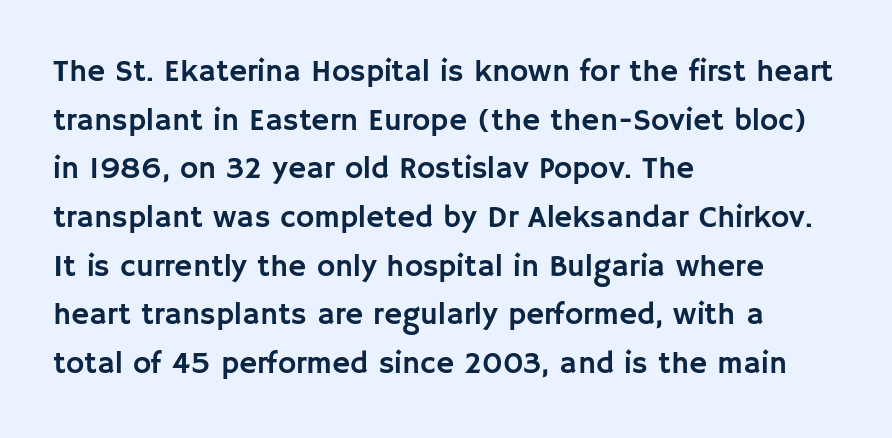
{"serif": "no", "italic": "no", "width": "normal", "stroke_contrast": "low", "x_height": "large", "monospaced": "no", "underline": "no", "align": "left", "line_spacing": "normal", "line_spacing_ratio": 1.57, "letter_spacing": "normal", "letter_spacing_em": 0.0, "glyph_px": 31}
